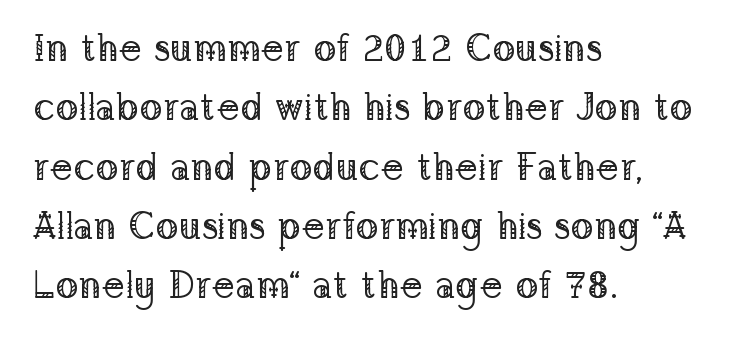
Q: Is the text bold? A: No.
Q: Is the text italic (slanted)? A: No, it is upright.
Q: Is the typeface a serif or a sans-serif typeface? A: Serif.
Q: Is the text underlined? A: No.
Q: How is the paragraph aligned? A: Left-aligned.
Q: Is the spacing between letters normal or unusually wide? A: Normal.
Q: Is the spacing between lines tight, normal or loose? A: Normal.
Q: Width (condensed, normal, or wide)? A: Normal.
Q: Stroke contrast? A: Low.
Q: x-height? A: Medium.
Q: Monospaced? A: No.
